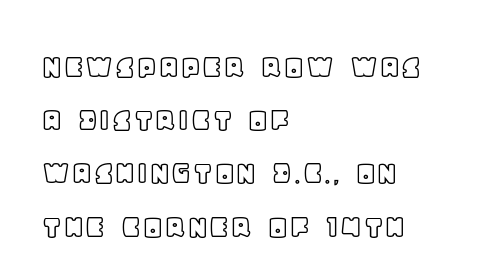
Regarding leading, the lines here are spaced in the standard way. The letterforms sit shoulder to shoulder at normal distance. Check under the words: just untouched page. Quick note: not italic, upright. Proportional: the letters do not fall into vertical columns.
